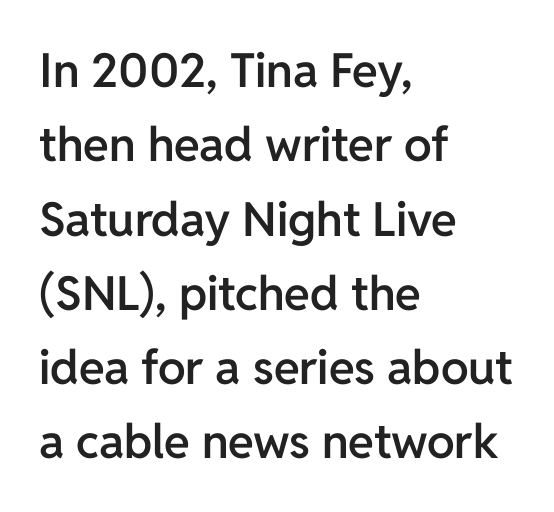
The paragraph has a hard left edge and a soft right edge. Classification — sans serif. Leading matches the norm, producing a regular column. Descender tails drop into unmarked territory.
